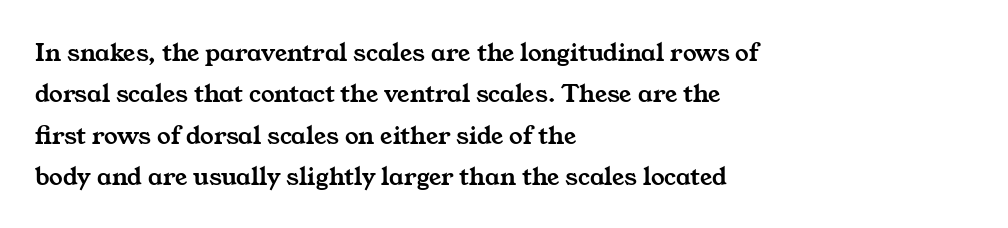
{"underline": "no", "align": "left", "line_spacing": "normal", "line_spacing_ratio": 1.53, "letter_spacing": "normal", "letter_spacing_em": 0.0, "glyph_px": 27}
